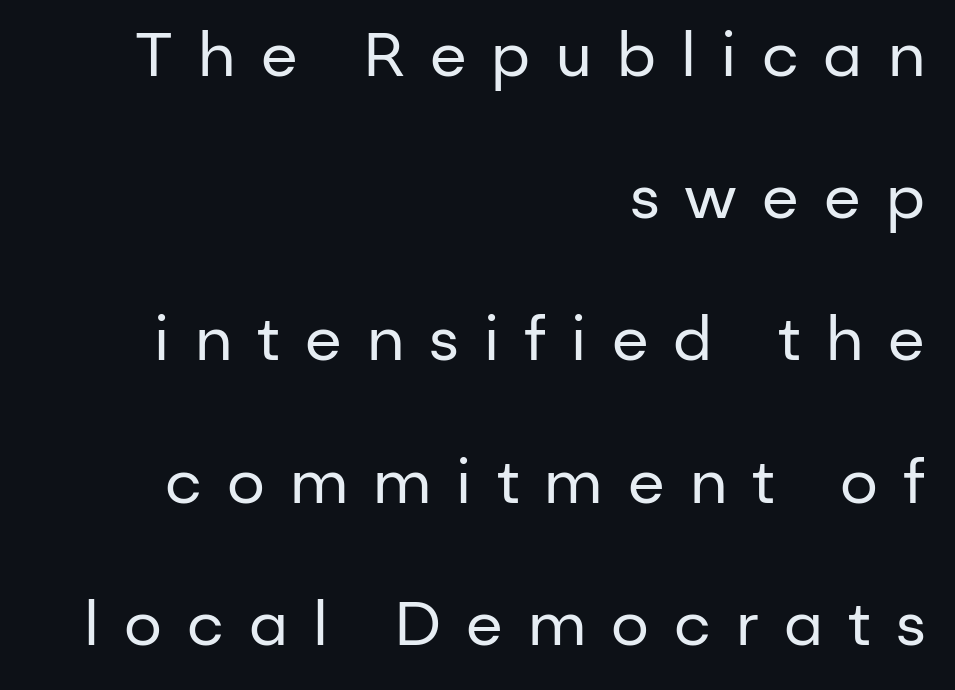
{"serif": "no", "italic": "no", "bold": "no", "weight": "regular", "width": "normal", "stroke_contrast": "low", "x_height": "medium", "monospaced": "no", "underline": "no", "align": "right", "line_spacing": "loose", "line_spacing_ratio": 2.37, "letter_spacing": "wide", "letter_spacing_em": 0.42, "glyph_px": 60}
